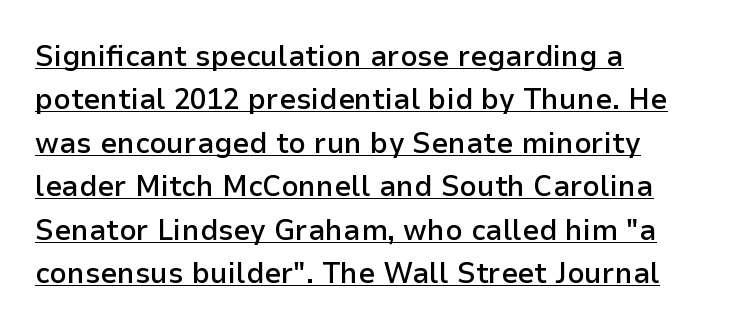
{"serif": "no", "italic": "no", "bold": "semi", "weight": "semibold", "width": "normal", "stroke_contrast": "low", "x_height": "medium", "monospaced": "no", "underline": "yes", "align": "left", "line_spacing": "normal", "line_spacing_ratio": 1.45, "letter_spacing": "normal", "letter_spacing_em": 0.0, "glyph_px": 30}
